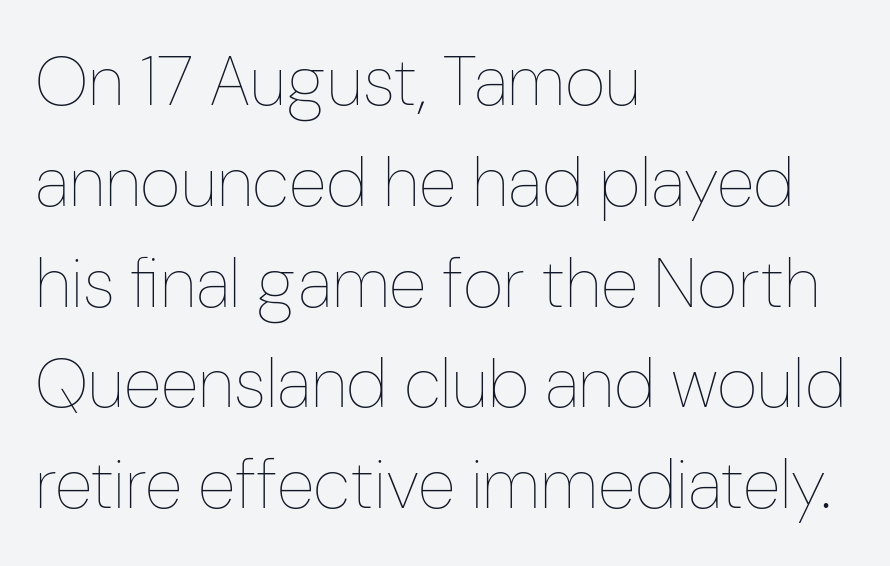
The image shows 70 px thin, condensed type, upright; set left-aligned, normal line spacing (1.44x), normal letter spacing, not underlined; low stroke contrast and a medium x-height.
